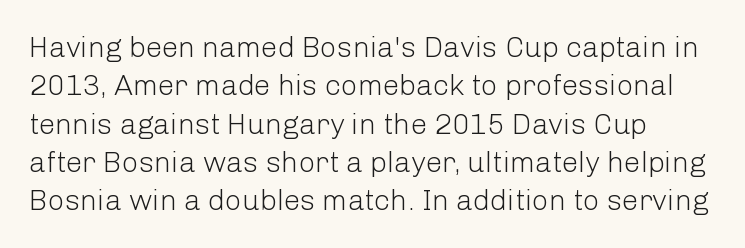
Q: Is the text bold? A: No.
Q: Is the text italic (slanted)? A: No, it is upright.
Q: Is the typeface a serif or a sans-serif typeface? A: Sans-serif.
Q: Is the text underlined? A: No.
Q: How is the paragraph aligned? A: Left-aligned.
Q: Is the spacing between letters normal or unusually wide? A: Normal.
Q: Is the spacing between lines tight, normal or loose? A: Normal.
Q: Width (condensed, normal, or wide)? A: Normal.
Q: Stroke contrast? A: Low.
Q: x-height? A: Medium.
Q: Monospaced? A: No.
